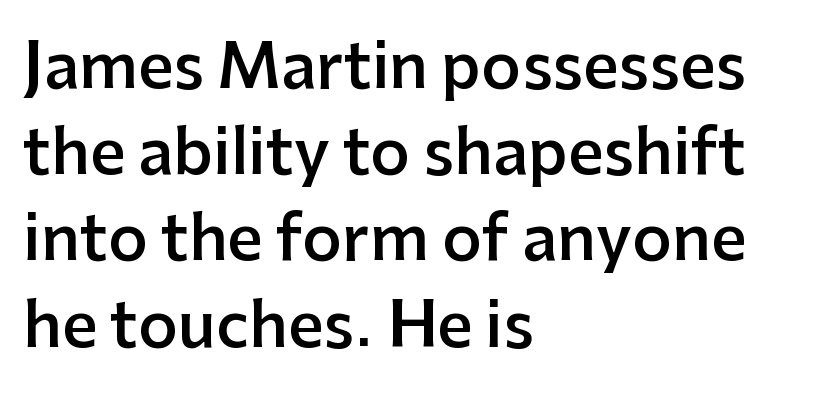
The image shows 62 px semibold sans-serif type, upright; set left-aligned, normal line spacing (1.39x), normal letter spacing, not underlined; low stroke contrast and a medium x-height.
